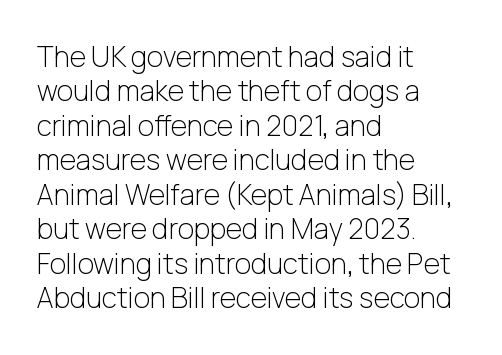
{"serif": "no", "italic": "no", "bold": "no", "weight": "light", "width": "normal", "stroke_contrast": "low", "x_height": "medium", "monospaced": "no", "underline": "no", "align": "left", "line_spacing_ratio": 1.23, "letter_spacing": "normal", "letter_spacing_em": 0.0, "glyph_px": 28}
